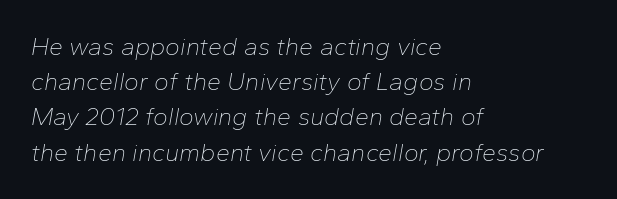
The image shows 25 px text type, italic (leaning right); set left-aligned, normal line spacing (1.41x), normal letter spacing, not underlined.
